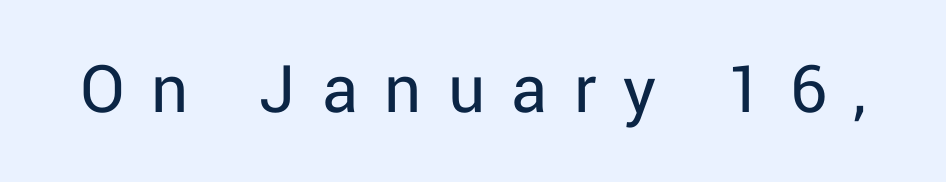
The area under the type is left untouched. You can tell from the bare stems that sans-serif type was used. The strokes carry an ordinary text weight at most. Substantial extra tracking has been applied to these lines. Looks like regular typesetting: each glyph gets only the width it needs. You can tell it's not italic because the verticals are truly vertical.
